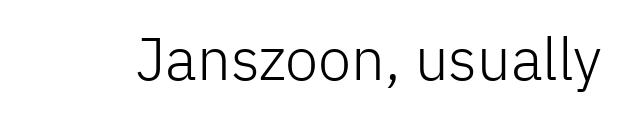
The image shows 60 px light sans-serif type, upright; set normal letter spacing, not underlined; low stroke contrast and a medium x-height.
